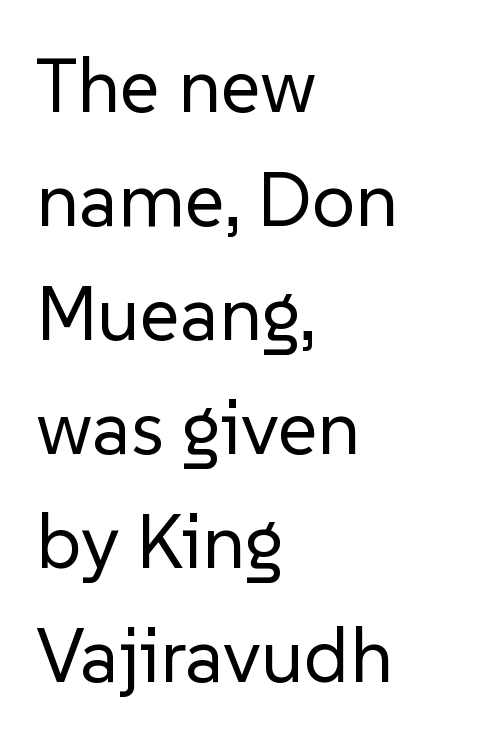
The image shows 77 px regular-weight sans-serif type, upright; set left-aligned, normal line spacing (1.48x), normal letter spacing, not underlined; low stroke contrast and a medium x-height.
